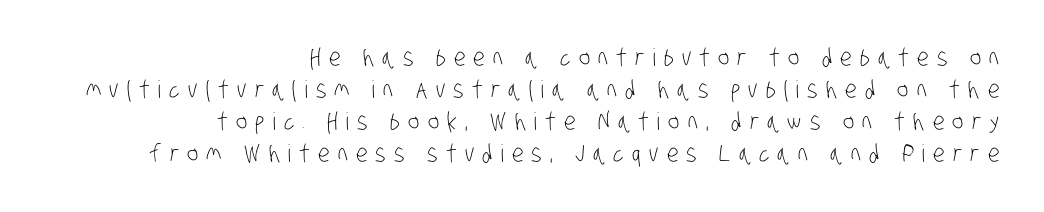
The image shows 24 px text type; set right-aligned, normal line spacing (1.34x), unusually wide letter spacing (+0.34 em), not underlined.
